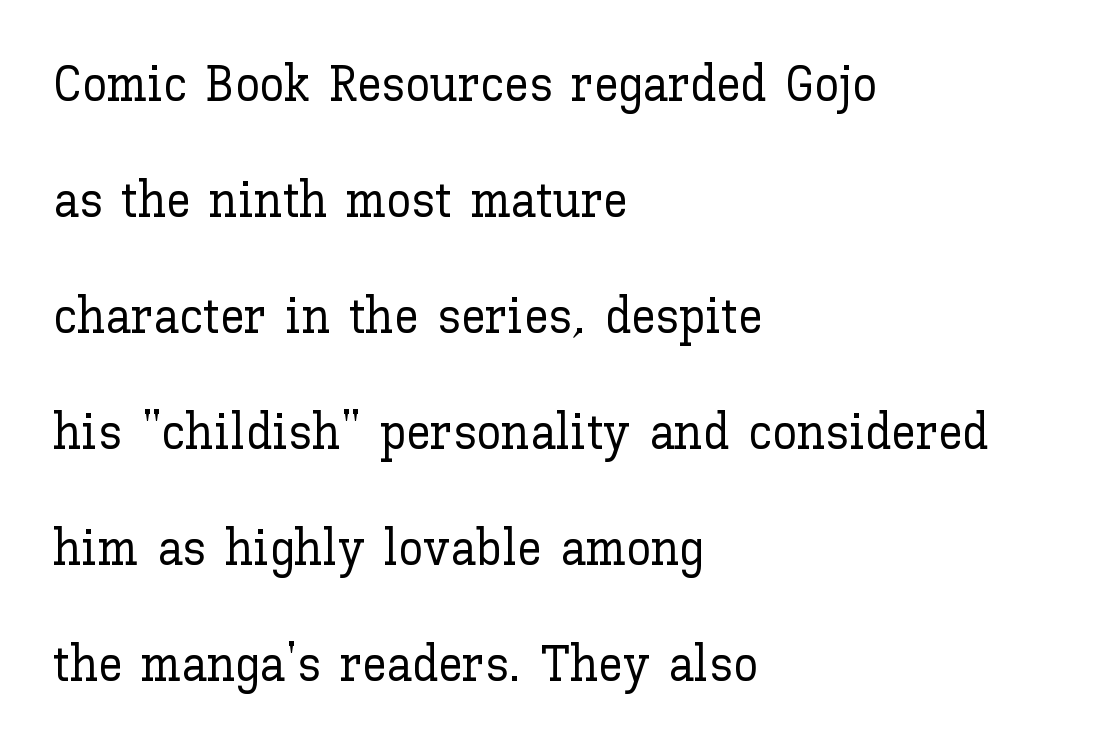
Q: Is the text italic (slanted)? A: No, it is upright.
Q: Is the text underlined? A: No.
Q: How is the paragraph aligned? A: Left-aligned.
Q: Is the spacing between letters normal or unusually wide? A: Normal.
Q: Is the spacing between lines tight, normal or loose? A: Loose.
Q: Width (condensed, normal, or wide)? A: Normal.
Q: Stroke contrast? A: Low.
Q: x-height? A: Medium.
Q: Monospaced? A: No.
